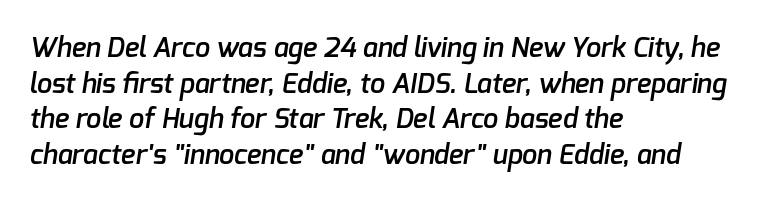
The image shows 27 px text type; set left-aligned, normal line spacing (1.32x), normal letter spacing, not underlined.
